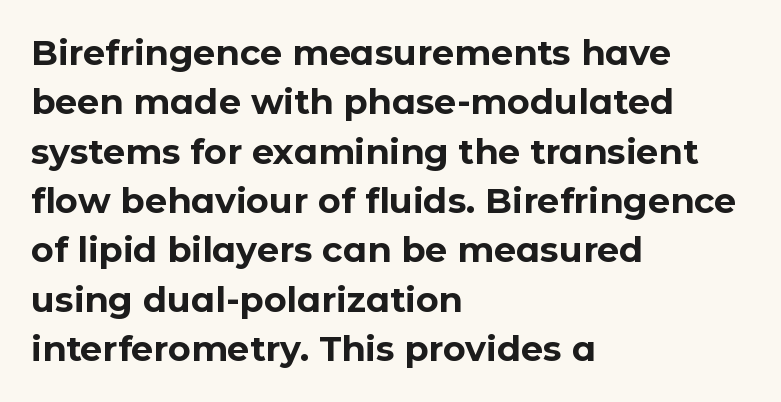
{"serif": "no", "italic": "no", "bold": "yes", "weight": "bold", "width": "normal", "stroke_contrast": "low", "x_height": "medium", "monospaced": "no", "underline": "no", "align": "left", "line_spacing": "normal", "line_spacing_ratio": 1.41, "letter_spacing": "normal", "letter_spacing_em": 0.0, "glyph_px": 35}
